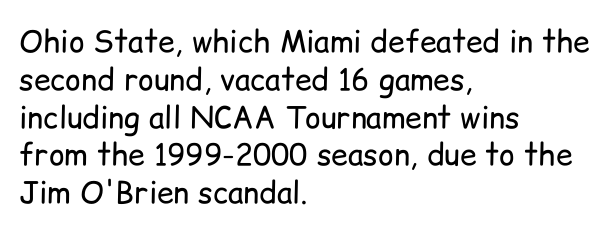
Q: Is the text bold? A: No.
Q: Is the text italic (slanted)? A: No, it is upright.
Q: Is the typeface a serif or a sans-serif typeface? A: Sans-serif.
Q: Is the text underlined? A: No.
Q: How is the paragraph aligned? A: Left-aligned.
Q: Is the spacing between letters normal or unusually wide? A: Normal.
Q: Is the spacing between lines tight, normal or loose? A: Normal.
Q: Width (condensed, normal, or wide)? A: Normal.
Q: Stroke contrast? A: Low.
Q: x-height? A: Medium.
Q: Monospaced? A: No.
